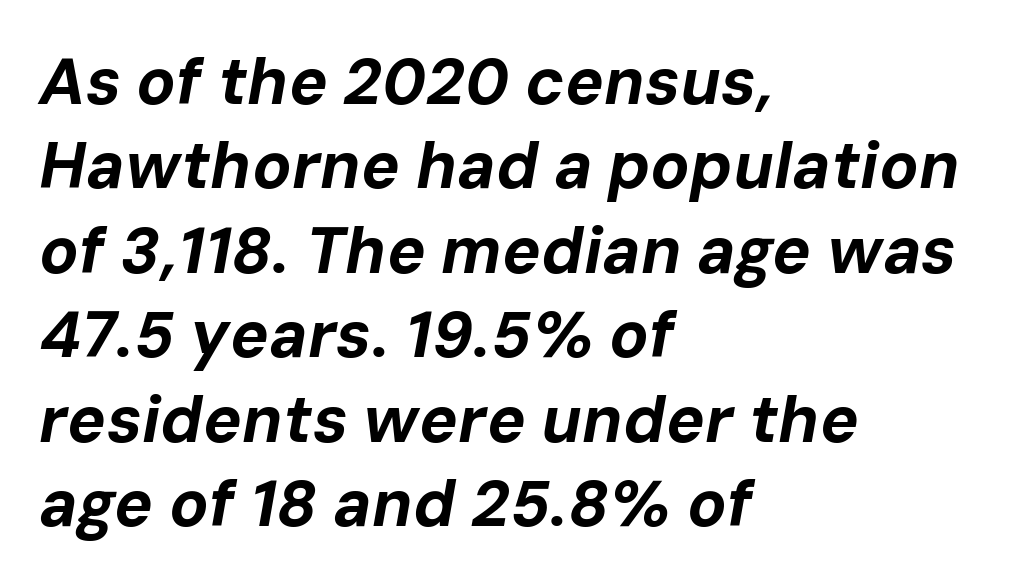
The image shows 65 px bold type, italic (leaning right); set left-aligned, normal line spacing (1.3x), normal letter spacing, not underlined; low stroke contrast and a medium x-height.
